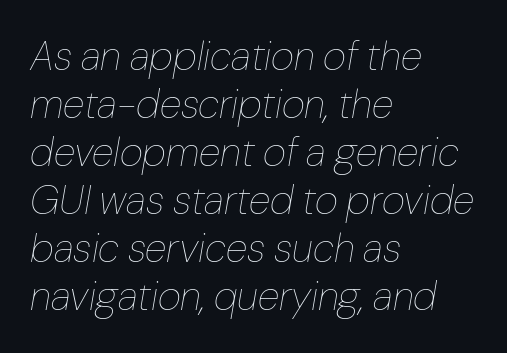
{"italic": "yes", "lean": "right", "slant_degrees": 10, "bold": "no", "weight": "thin", "width": "normal", "stroke_contrast": "low", "x_height": "medium", "monospaced": "no", "underline": "no", "align": "left", "line_spacing_ratio": 1.2, "letter_spacing": "normal", "letter_spacing_em": 0.0, "glyph_px": 40}
